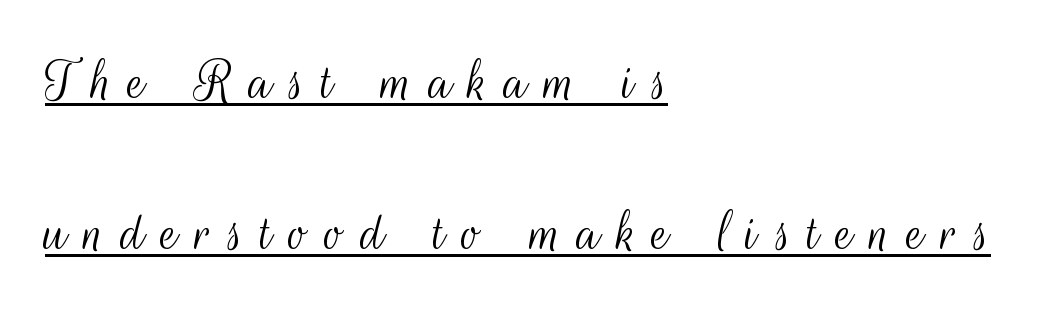
{"serif": "no", "bold": "no", "weight": "light", "width": "condensed", "stroke_contrast": "medium", "x_height": "small", "monospaced": "no", "underline": "yes", "align": "left", "line_spacing": "loose", "line_spacing_ratio": 2.43, "letter_spacing": "wide", "letter_spacing_em": 0.27, "glyph_px": 62}
